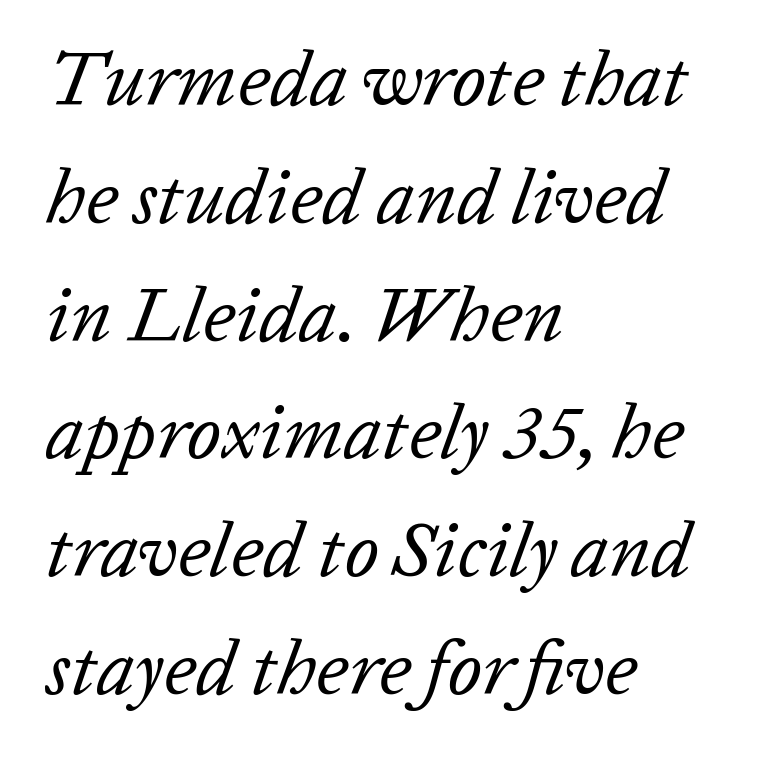
{"italic": "yes", "lean": "right", "slant_degrees": 20, "bold": "no", "weight": "regular", "width": "normal", "stroke_contrast": "low", "x_height": "medium", "monospaced": "no", "underline": "no", "align": "left", "line_spacing": "normal", "line_spacing_ratio": 1.53, "letter_spacing": "normal", "letter_spacing_em": 0.0, "glyph_px": 77}
